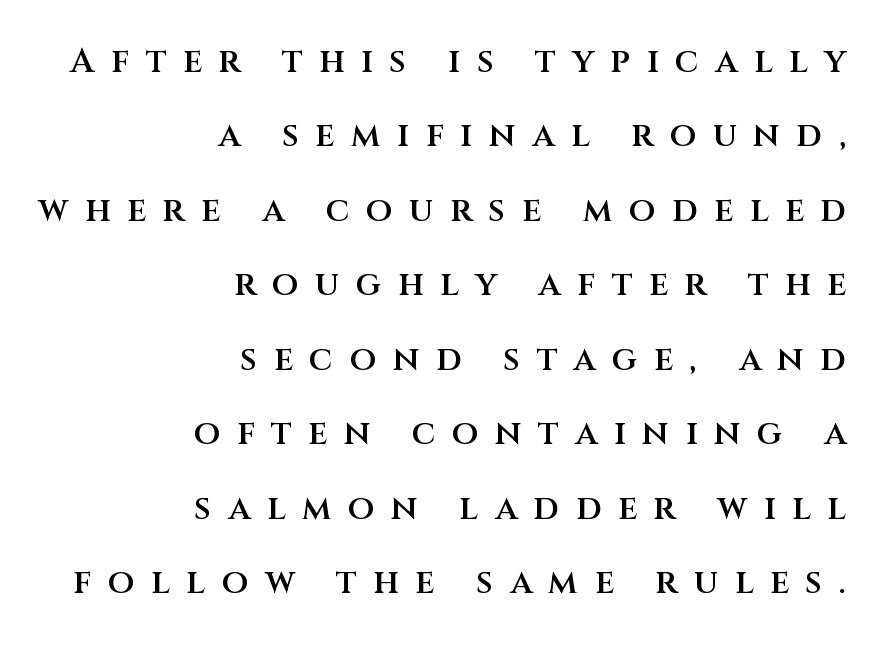
The specimen reads as upright at a glance. Typeset ragged left — the right edge is the straight one. The type is letterspaced generously, with wide tracking. The words here are not underlined.
